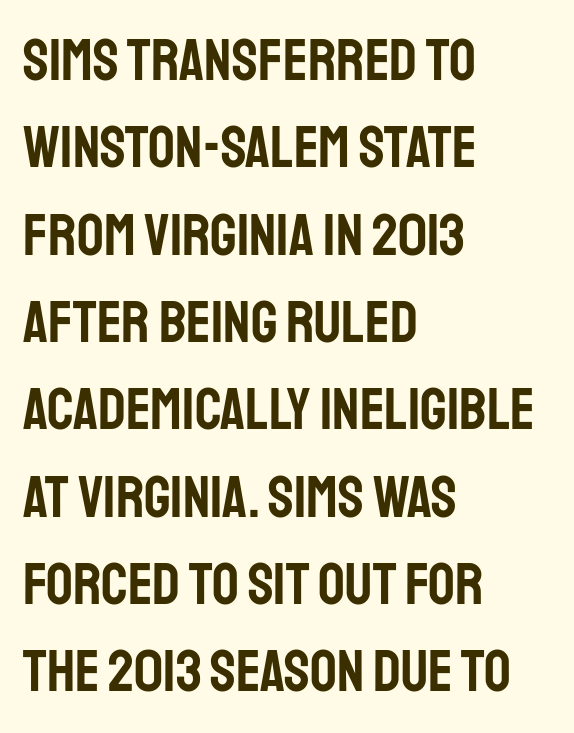
{"serif": "no", "italic": "no", "width": "condensed", "stroke_contrast": "low", "x_height": "large", "monospaced": "no", "underline": "no", "align": "left", "line_spacing": "normal", "line_spacing_ratio": 1.48, "letter_spacing": "normal", "letter_spacing_em": 0.0, "glyph_px": 59}
